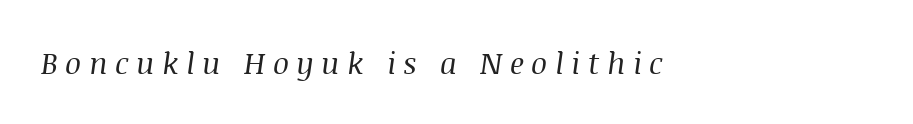
{"serif": "yes", "italic": "yes", "lean": "right", "slant_degrees": 8, "bold": "no", "weight": "regular", "width": "normal", "stroke_contrast": "medium", "x_height": "large", "monospaced": "no", "underline": "no", "align": "left", "letter_spacing": "wide", "letter_spacing_em": 0.25, "glyph_px": 30}
